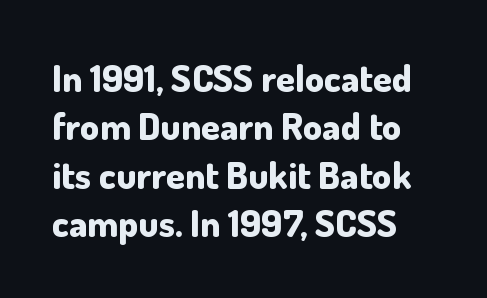
Q: Is the text bold? A: Yes.
Q: Is the text italic (slanted)? A: No, it is upright.
Q: Is the typeface a serif or a sans-serif typeface? A: Sans-serif.
Q: Is the text underlined? A: No.
Q: Is the spacing between letters normal or unusually wide? A: Normal.
Q: Is the spacing between lines tight, normal or loose? A: Normal.
Q: Width (condensed, normal, or wide)? A: Normal.
Q: Stroke contrast? A: Low.
Q: x-height? A: Small.
Q: Monospaced? A: No.
